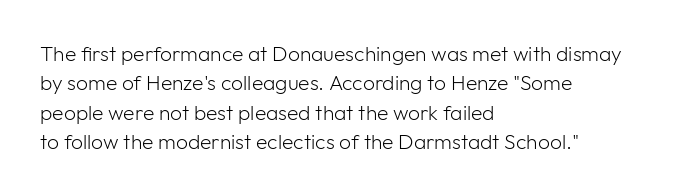
The image shows 21 px text type, upright; set left-aligned, normal line spacing (1.4x), normal letter spacing, not underlined.
